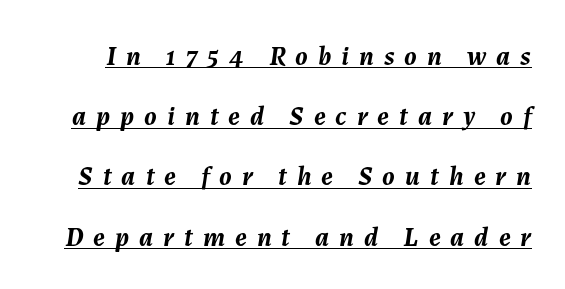
Observe the lean: these are italic letterforms. The vertical gap from one line to the next is large. Looks like someone drew a line under every word here. Glyph-to-glyph distance is far greater than everyday printed text. How heavy is the stroke? Heavy — this is a bold.
